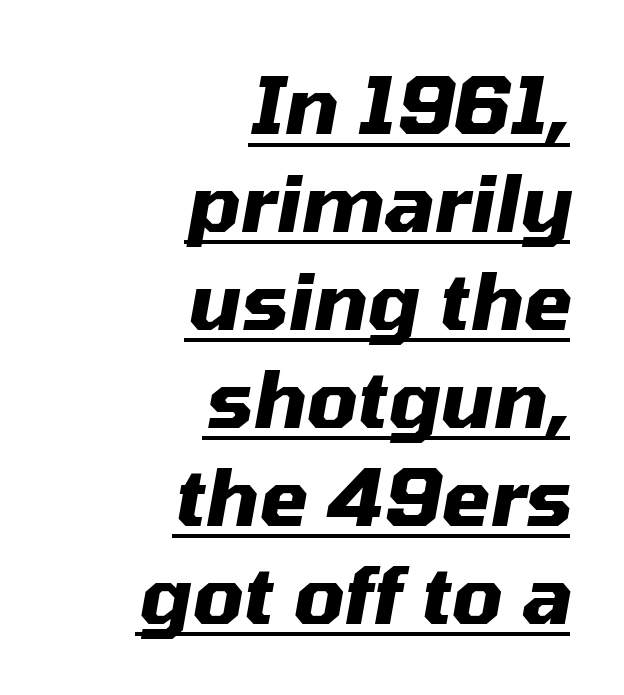
Q: Is the text bold? A: Yes.
Q: Is the text italic (slanted)? A: Yes, it leans right by about 10 degrees.
Q: Is the text underlined? A: Yes.
Q: How is the paragraph aligned? A: Right-aligned.
Q: Is the spacing between letters normal or unusually wide? A: Normal.
Q: Width (condensed, normal, or wide)? A: Normal.
Q: Stroke contrast? A: Medium.
Q: x-height? A: Medium.
Q: Monospaced? A: No.
